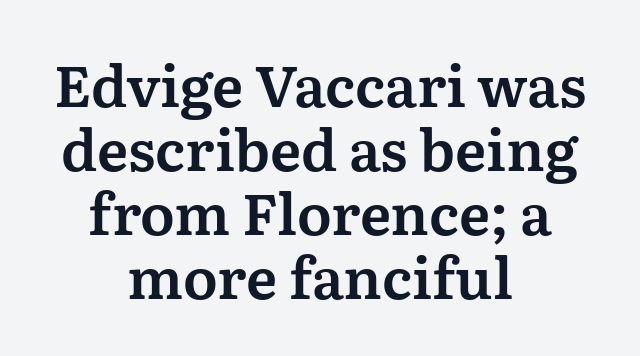
Q: Is the text italic (slanted)? A: No, it is upright.
Q: Is the typeface a serif or a sans-serif typeface? A: Serif.
Q: Is the text underlined? A: No.
Q: How is the paragraph aligned? A: Centered.
Q: Is the spacing between letters normal or unusually wide? A: Normal.
Q: Is the spacing between lines tight, normal or loose? A: Tight.
Q: Width (condensed, normal, or wide)? A: Normal.
Q: Stroke contrast? A: Medium.
Q: x-height? A: Medium.
Q: Monospaced? A: No.
